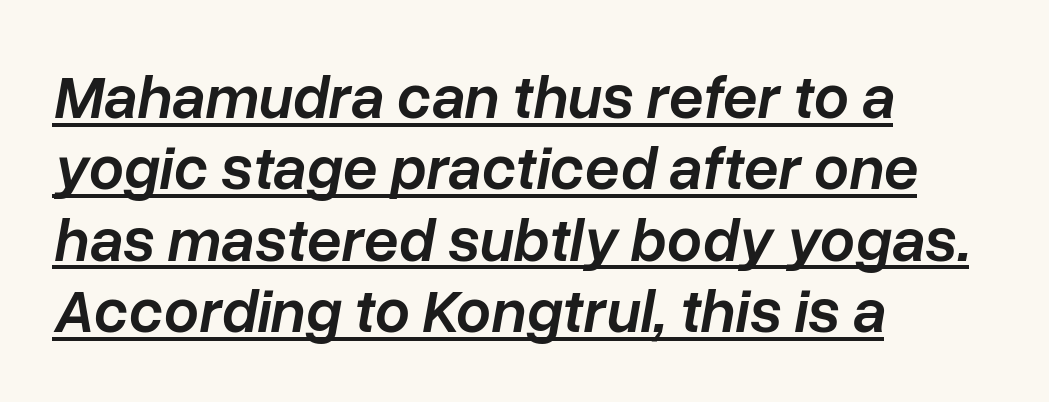
The image shows 62 px semibold type, italic (leaning right); set left-aligned, tight line spacing (1.15x), normal letter spacing, underlined; low stroke contrast and a medium x-height.
